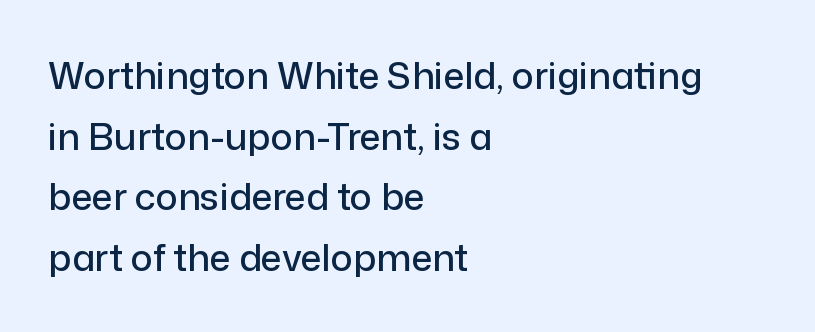
Q: Is the text italic (slanted)? A: No, it is upright.
Q: Is the typeface a serif or a sans-serif typeface? A: Sans-serif.
Q: Is the text underlined? A: No.
Q: How is the paragraph aligned? A: Left-aligned.
Q: Is the spacing between letters normal or unusually wide? A: Normal.
Q: Is the spacing between lines tight, normal or loose? A: Normal.
Q: Width (condensed, normal, or wide)? A: Normal.
Q: Stroke contrast? A: Low.
Q: x-height? A: Medium.
Q: Monospaced? A: No.
